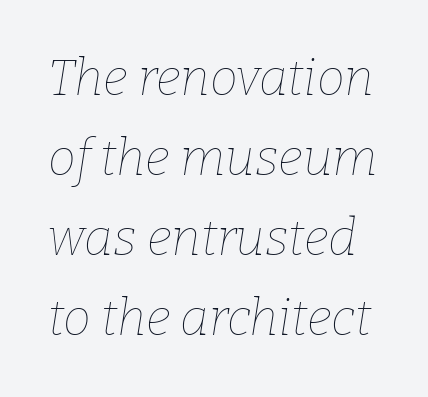
The horizontal fit of the characters is conventional and even. This sample keeps an unexceptional amount of space between lines. Glance below the letters and you will spot only blank space. Think of a printed novel: that variable character pitch is what you see here. This is oblique type, the kind used for emphasis or titles. Vertical stems look standard width or narrower in stroke.
